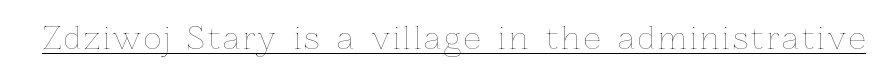
Q: Is the text bold? A: No.
Q: Is the text italic (slanted)? A: No, it is upright.
Q: Is the text underlined? A: Yes.
Q: Width (condensed, normal, or wide)? A: Normal.
Q: Stroke contrast? A: Low.
Q: x-height? A: Medium.
Q: Monospaced? A: No.
